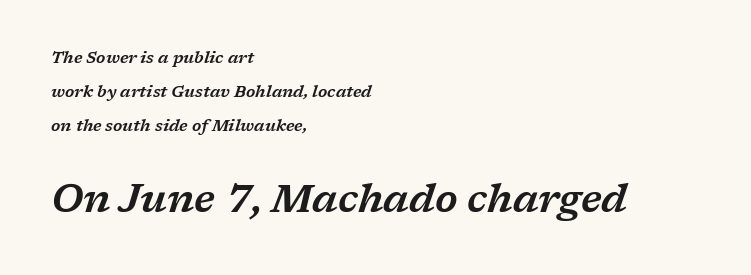
The image shows 39 px wide serif type, italic (leaning right); set left-aligned, loose line spacing (2.11x), normal letter spacing, not underlined; the second (bottom) block is 2.44x larger; low stroke contrast and a medium x-height.
